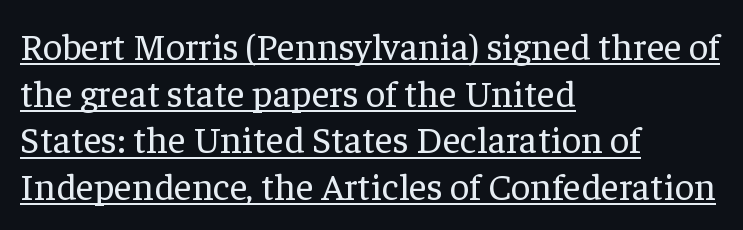
The image shows 38 px regular-weight serif type, upright; set left-aligned, line spacing 1.23x, normal letter spacing, underlined; low stroke contrast and a medium x-height.
